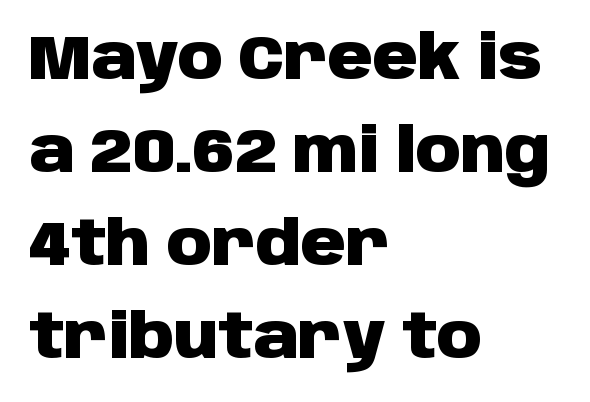
The image shows 62 px heavy sans-serif type, upright; set left-aligned, normal line spacing (1.5x), normal letter spacing, not underlined; low stroke contrast and a large x-height.
